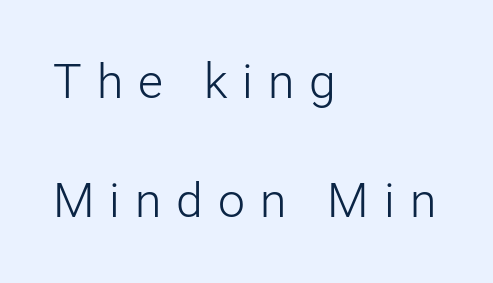
The image shows 48 px light sans-serif type, upright; set left-aligned, loose line spacing (2.48x), unusually wide letter spacing (+0.31 em), not underlined; low stroke contrast and a medium x-height.
